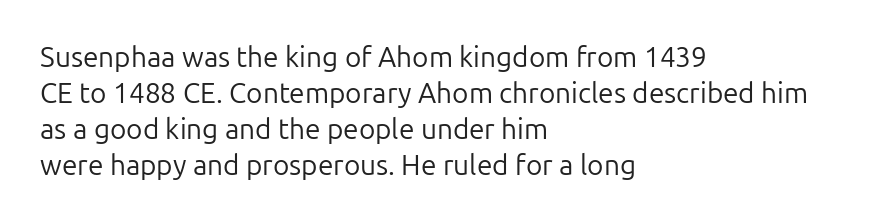
Q: Is the text bold? A: No.
Q: Is the text italic (slanted)? A: No, it is upright.
Q: Is the typeface a serif or a sans-serif typeface? A: Sans-serif.
Q: Is the text underlined? A: No.
Q: How is the paragraph aligned? A: Left-aligned.
Q: Is the spacing between letters normal or unusually wide? A: Normal.
Q: Is the spacing between lines tight, normal or loose? A: Normal.
Q: Width (condensed, normal, or wide)? A: Normal.
Q: Stroke contrast? A: Low.
Q: x-height? A: Medium.
Q: Monospaced? A: No.
